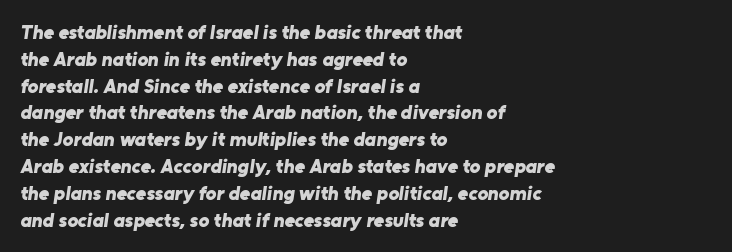
{"bold": "yes", "underline": "no", "align": "left", "line_spacing": "normal", "line_spacing_ratio": 1.34, "letter_spacing": "normal", "letter_spacing_em": 0.0, "glyph_px": 20}
